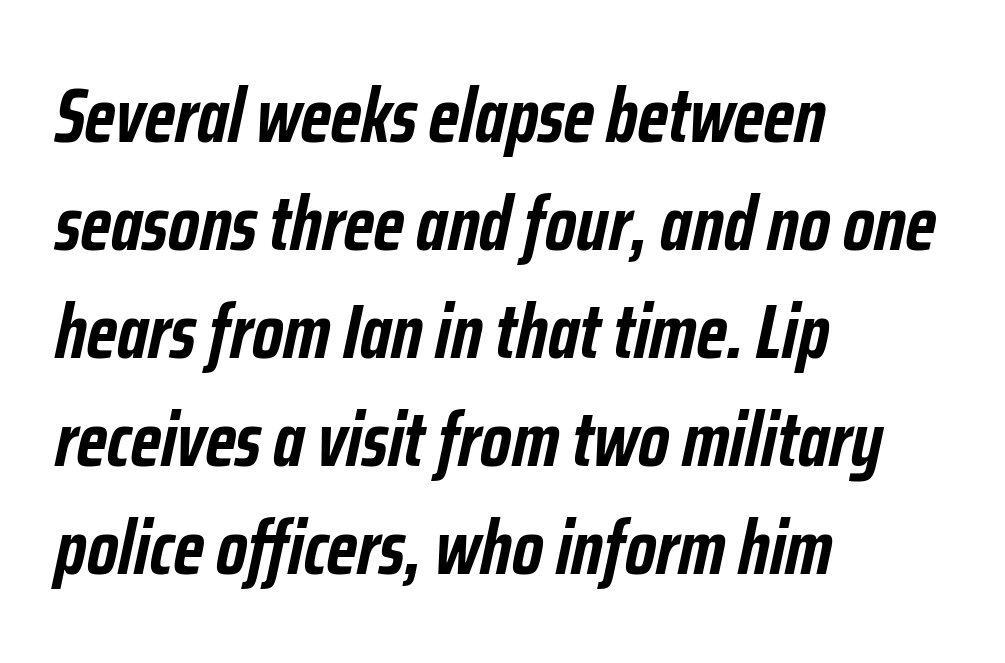
{"italic": "yes", "lean": "right", "slant_degrees": 12, "bold": "yes", "weight": "semibold", "width": "condensed", "stroke_contrast": "low", "x_height": "medium", "monospaced": "no", "underline": "no", "align": "left", "line_spacing": "normal", "line_spacing_ratio": 1.42, "letter_spacing": "normal", "letter_spacing_em": 0.0, "glyph_px": 76}
